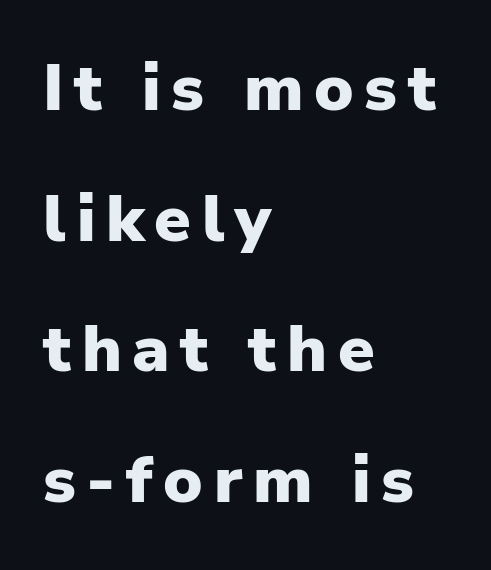
Q: Is the text bold? A: Yes.
Q: Is the text italic (slanted)? A: No, it is upright.
Q: Is the typeface a serif or a sans-serif typeface? A: Sans-serif.
Q: Is the text underlined? A: No.
Q: How is the paragraph aligned? A: Left-aligned.
Q: Is the spacing between lines tight, normal or loose? A: Loose.
Q: Width (condensed, normal, or wide)? A: Normal.
Q: Stroke contrast? A: Low.
Q: x-height? A: Medium.
Q: Monospaced? A: No.
